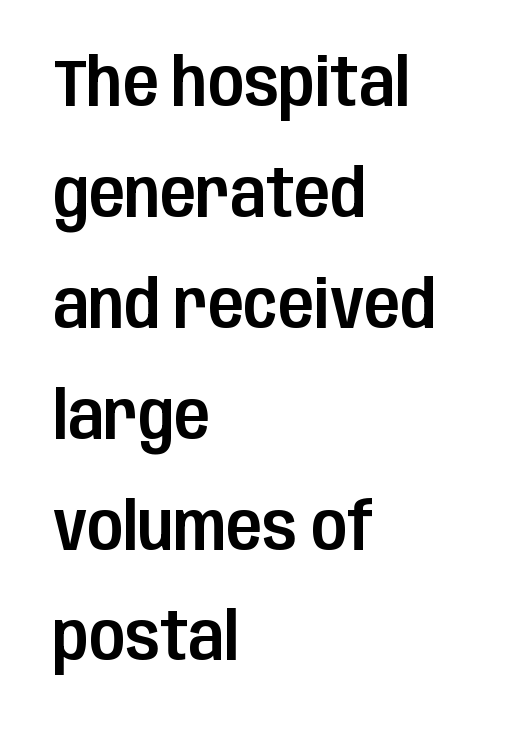
{"serif": "no", "italic": "no", "width": "condensed", "stroke_contrast": "low", "x_height": "large", "monospaced": "no", "underline": "no", "align": "left", "line_spacing": "normal", "line_spacing_ratio": 1.68, "letter_spacing": "normal", "letter_spacing_em": 0.0, "glyph_px": 66}
